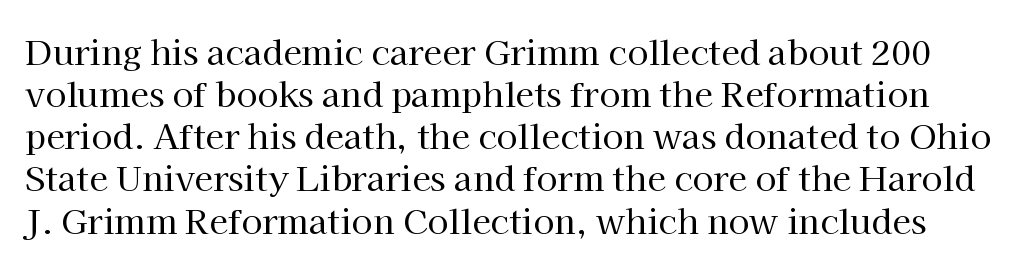
{"serif": "yes", "italic": "no", "bold": "no", "weight": "regular", "width": "normal", "stroke_contrast": "high", "x_height": "medium", "monospaced": "no", "underline": "no", "line_spacing_ratio": 1.24, "letter_spacing": "normal", "letter_spacing_em": 0.0, "glyph_px": 34}
